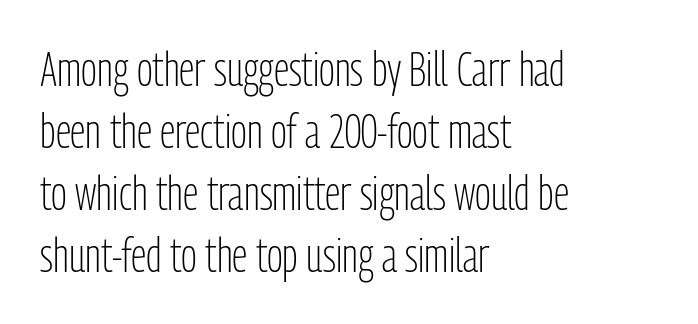
Tracking value appears to be zero — textbook default spacing. A roman cut, with each character standing at attention. Nobody drew a line under any word here. Summary of vertical rhythm: regular, with standard interline spacing. Spacing verdict: proportional, widths tailored to each character. This sample is left-justified, so line endings fall wherever the words run out.
